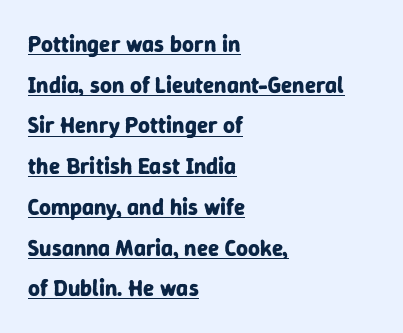
The image shows 23 px bold type, upright; set left-aligned, line spacing 1.77x, normal letter spacing, underlined.
